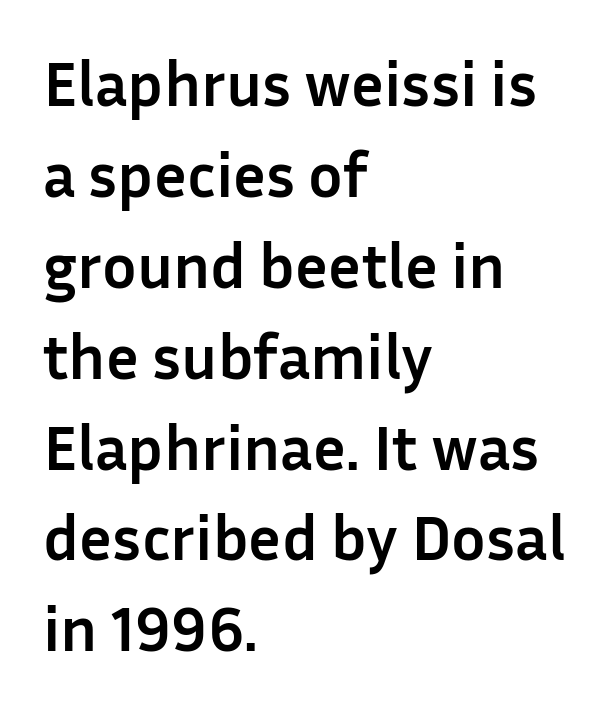
The image shows 64 px semibold sans-serif type, upright; set left-aligned, normal line spacing (1.42x), normal letter spacing, not underlined; low stroke contrast and a medium x-height.
